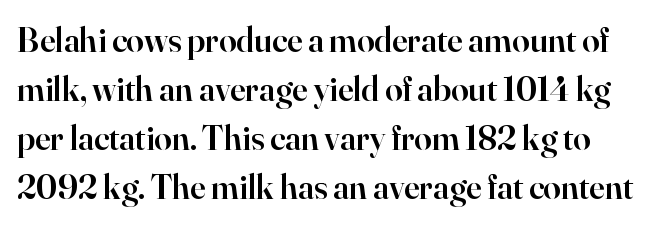
You can tell from the footed stems that serif type was used. Slightly chunky letters — semibold, I'd say, not full bold. The face used here is proportionally spaced, like ordinary book or web type. Each word holds together tightly as a unit, with standard inter-letter gaps. Normally led — the rows are evenly, conventionally spaced.
